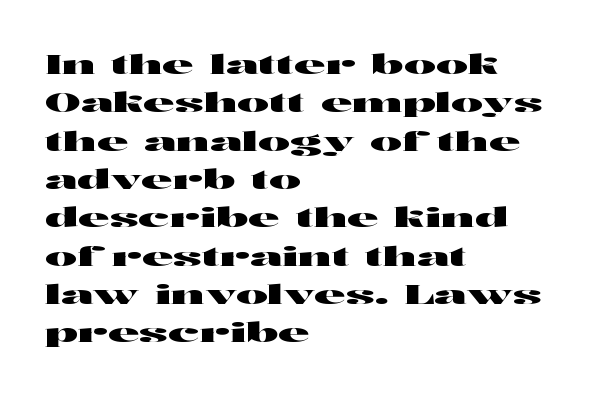
Q: Is the text italic (slanted)? A: No, it is upright.
Q: Is the text underlined? A: No.
Q: How is the paragraph aligned? A: Left-aligned.
Q: Is the spacing between letters normal or unusually wide? A: Normal.
Q: Is the spacing between lines tight, normal or loose? A: Normal.
